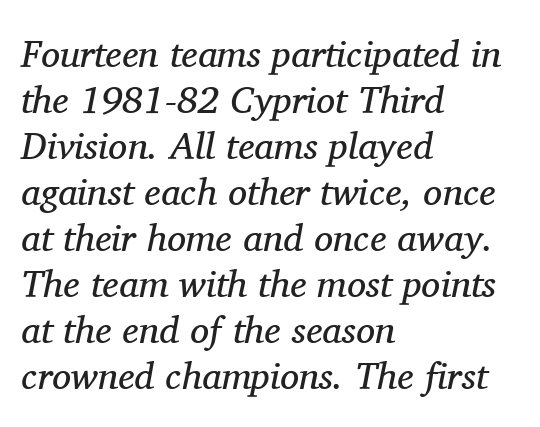
Q: Is the text bold? A: No.
Q: Is the text italic (slanted)? A: Yes, it leans right by about 11 degrees.
Q: Is the typeface a serif or a sans-serif typeface? A: Serif.
Q: Is the text underlined? A: No.
Q: How is the paragraph aligned? A: Left-aligned.
Q: Is the spacing between letters normal or unusually wide? A: Normal.
Q: Width (condensed, normal, or wide)? A: Normal.
Q: Stroke contrast? A: Medium.
Q: x-height? A: Medium.
Q: Monospaced? A: No.
